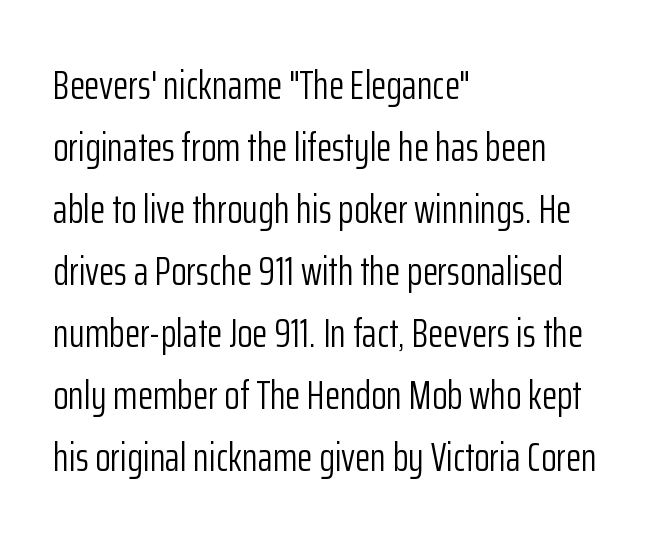
Stems and bowls with no extra thickness — not bold. Quick note: interline space is typical. Varying glyph widths throughout — classic text-font behaviour. No word sits above an underline.
